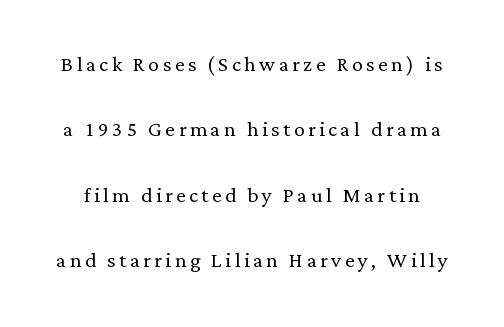
{"italic": "no", "bold": "no", "underline": "no", "line_spacing": "loose", "line_spacing_ratio": 2.42, "glyph_px": 27}
